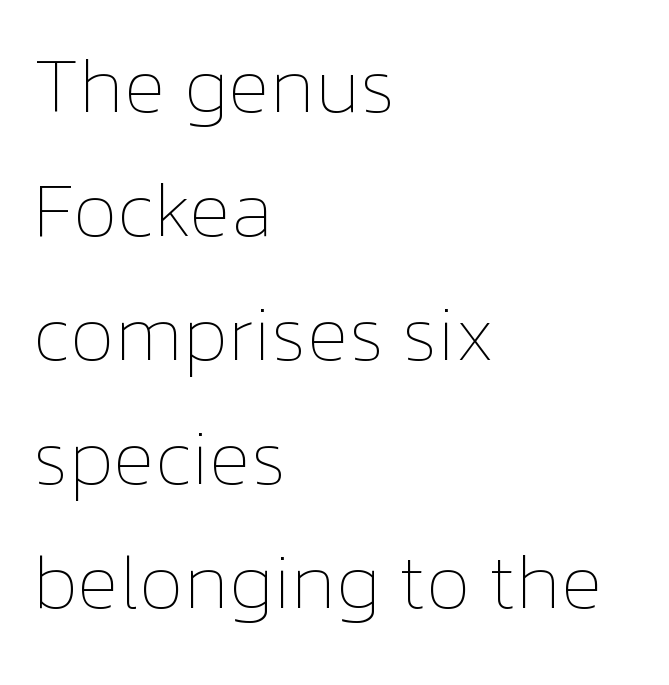
{"italic": "no", "bold": "no", "weight": "thin", "width": "normal", "stroke_contrast": "low", "x_height": "medium", "monospaced": "no", "underline": "no", "align": "left", "line_spacing": "normal", "line_spacing_ratio": 1.57, "letter_spacing": "normal", "letter_spacing_em": 0.0, "glyph_px": 79}
